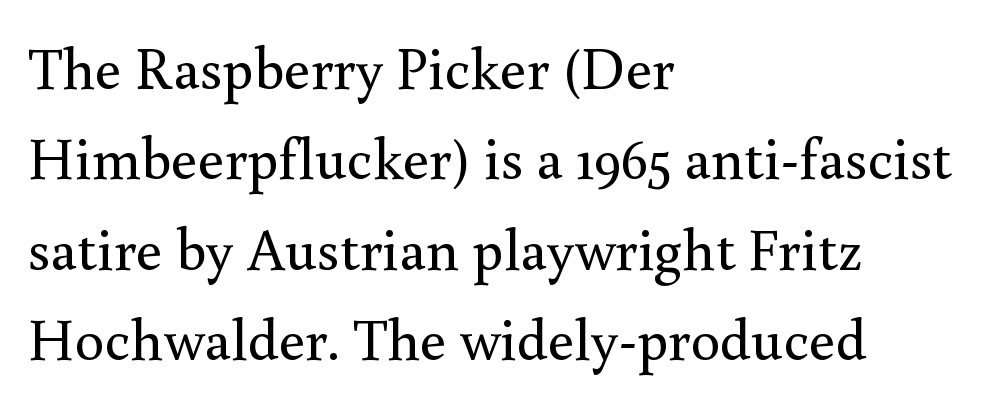
Q: Is the text bold? A: No.
Q: Is the text italic (slanted)? A: No, it is upright.
Q: Is the typeface a serif or a sans-serif typeface? A: Serif.
Q: Is the text underlined? A: No.
Q: How is the paragraph aligned? A: Left-aligned.
Q: Is the spacing between letters normal or unusually wide? A: Normal.
Q: Is the spacing between lines tight, normal or loose? A: Normal.
Q: Width (condensed, normal, or wide)? A: Normal.
Q: x-height? A: Small.
Q: Monospaced? A: No.
